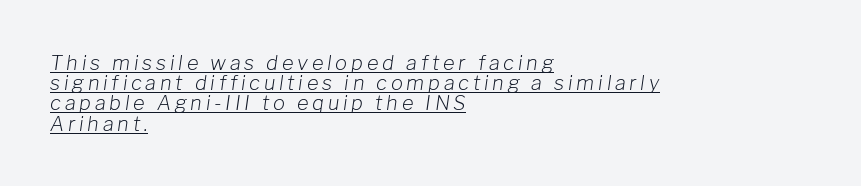
Stems and bowls with no extra thickness — not bold. The text block is weighted toward the left margin, trailing off unevenly rightward. Rendered with sloped, italic letterforms. Is there an underline? Yes — a line sits under the letters.
